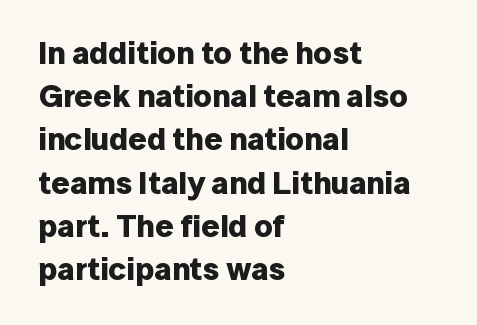
Q: Is the text bold? A: Yes.
Q: Is the text italic (slanted)? A: No, it is upright.
Q: Is the typeface a serif or a sans-serif typeface? A: Sans-serif.
Q: Is the text underlined? A: No.
Q: How is the paragraph aligned? A: Left-aligned.
Q: Is the spacing between letters normal or unusually wide? A: Normal.
Q: Is the spacing between lines tight, normal or loose? A: Normal.
Q: Width (condensed, normal, or wide)? A: Normal.
Q: Stroke contrast? A: Low.
Q: x-height? A: Medium.
Q: Monospaced? A: No.
